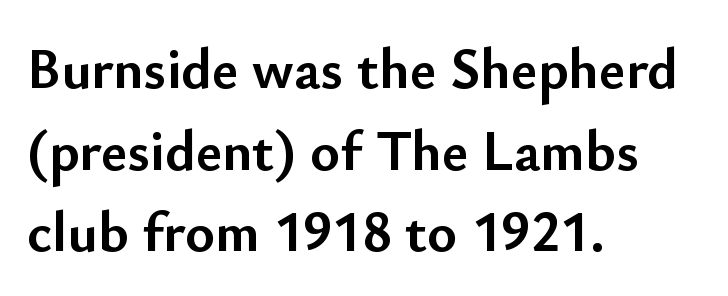
{"serif": "no", "italic": "no", "bold": "yes", "weight": "semibold", "width": "normal", "stroke_contrast": "low", "x_height": "small", "monospaced": "no", "underline": "no", "align": "left", "line_spacing": "normal", "line_spacing_ratio": 1.43, "letter_spacing": "normal", "letter_spacing_em": 0.0, "glyph_px": 57}
